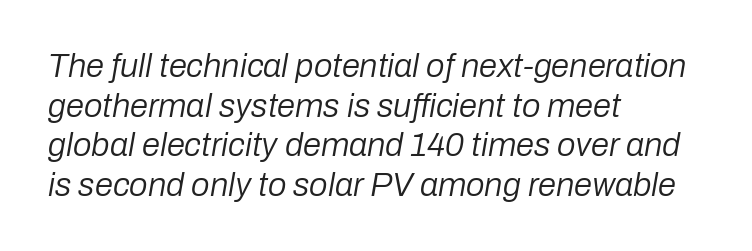
Q: Is the text bold? A: No.
Q: Is the text italic (slanted)? A: Yes, it leans right by about 10 degrees.
Q: Is the text underlined? A: No.
Q: How is the paragraph aligned? A: Left-aligned.
Q: Is the spacing between letters normal or unusually wide? A: Normal.
Q: Width (condensed, normal, or wide)? A: Normal.
Q: Stroke contrast? A: Low.
Q: x-height? A: Medium.
Q: Monospaced? A: No.
